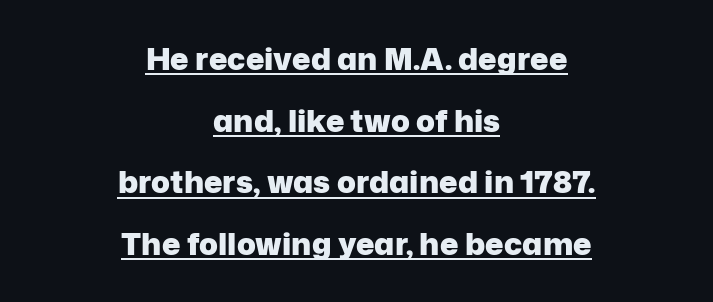
Q: Is the text bold? A: Yes.
Q: Is the text italic (slanted)? A: No, it is upright.
Q: Is the typeface a serif or a sans-serif typeface? A: Sans-serif.
Q: Is the text underlined? A: Yes.
Q: How is the paragraph aligned? A: Centered.
Q: Is the spacing between letters normal or unusually wide? A: Normal.
Q: Is the spacing between lines tight, normal or loose? A: Loose.
Q: Width (condensed, normal, or wide)? A: Normal.
Q: Stroke contrast? A: Low.
Q: x-height? A: Medium.
Q: Monospaced? A: No.
